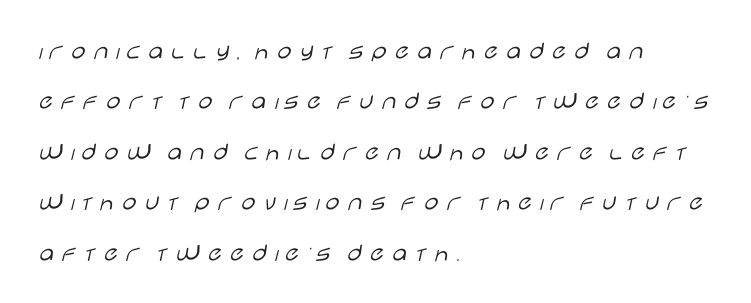
The typesetting does not lean heavy: it is not bold. These lines stack with their left ends in a neat column. Leading is clearly above the norm, producing a sparse column.
